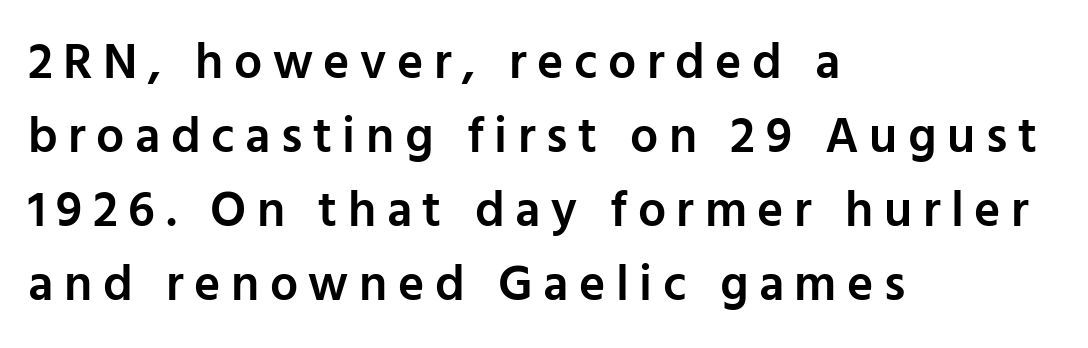
Varying glyph widths throughout — classic text-font behaviour. No italicization has been applied; the sample stays upright. A semibold gives these letters moderate extra thickness, short of bold. Check where the strokes stop: nothing finishes them off — pure sans. Anything drawn beneath the words? Only blank space.
